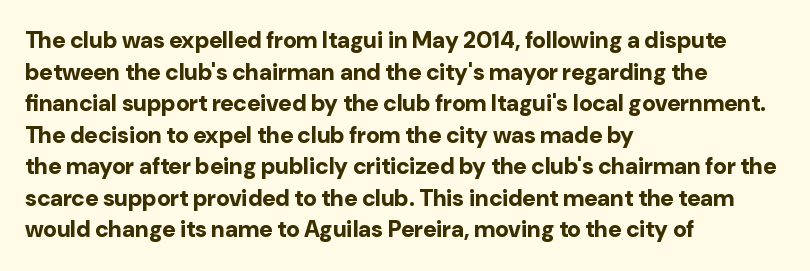
One glance says typical: line gaps are just what's usual. The letters stand upright; this is a roman face. These lines stack with their left ends in a neat column. Bold? Absolutely — the strokes are thick and heavy.
